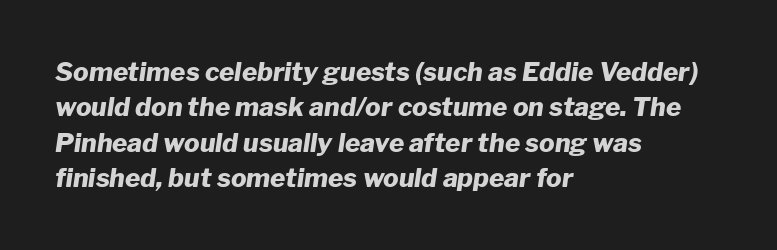
Honestly, the letter spacing is just normal — you wouldn't notice it. Line beginnings align vertically; line endings do not. In terms of posture, this sample is oblique. Typesetter's note: full bold, strokes at maximum text heaviness.
